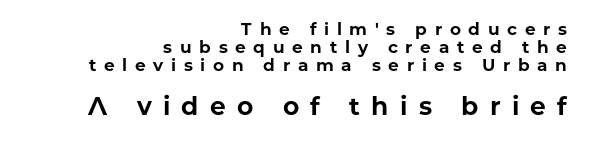
{"italic": "no", "bold": "yes", "underline": "no", "align": "right", "line_spacing": "tight", "line_spacing_ratio": 1.06, "letter_spacing": "wide", "letter_spacing_em": 0.45, "larger_block": "second", "size_ratio": 1.47, "glyph_px": 25}
